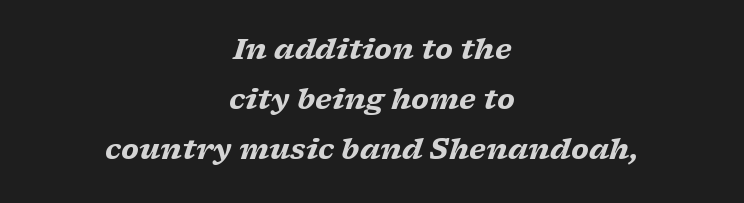
Slanted lettering throughout. The font family rendered here belongs to the serif group. The gaps between neighbouring characters are ordinary and unremarkable. Bare-footed words on every line. The face used here has the dense, thick strokes of a bold.
